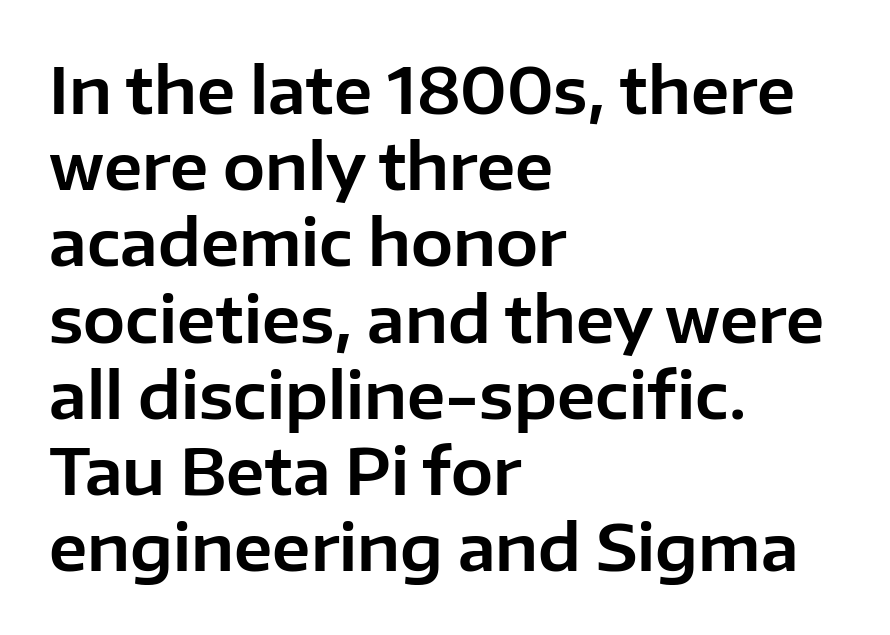
The image shows 63 px sans-serif type, upright; set left-aligned, line spacing 1.21x, normal letter spacing, not underlined; low stroke contrast and a medium x-height.
